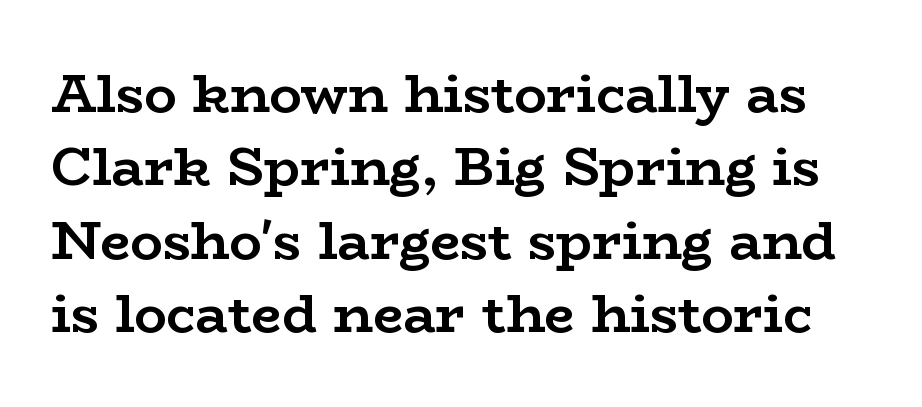
Q: Is the text bold? A: Yes.
Q: Is the text italic (slanted)? A: No, it is upright.
Q: Is the typeface a serif or a sans-serif typeface? A: Serif.
Q: Is the text underlined? A: No.
Q: Is the spacing between letters normal or unusually wide? A: Normal.
Q: Is the spacing between lines tight, normal or loose? A: Normal.
Q: Width (condensed, normal, or wide)? A: Wide.
Q: Stroke contrast? A: Low.
Q: x-height? A: Medium.
Q: Monospaced? A: No.
